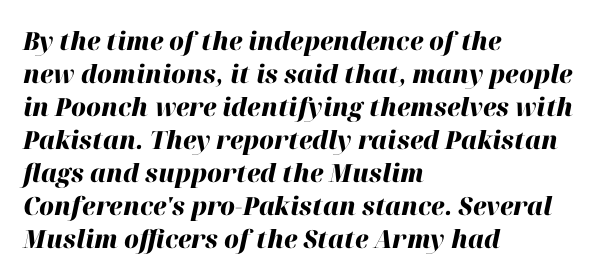
The image shows 25 px bold type, italic (leaning right); set left-aligned, normal line spacing (1.32x), normal letter spacing, not underlined.
